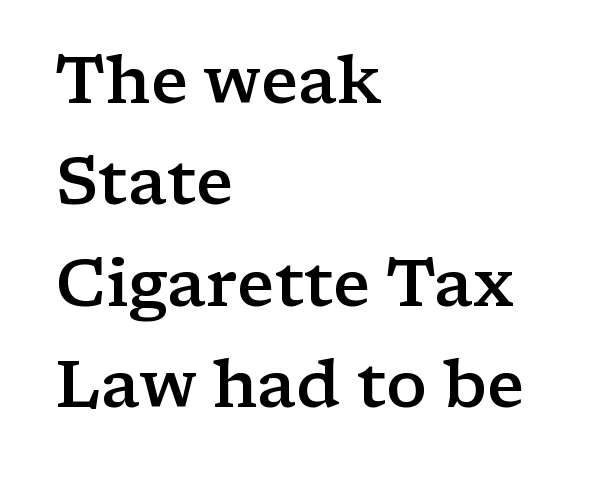
{"serif": "yes", "italic": "no", "bold": "semi", "weight": "semibold", "width": "wide", "stroke_contrast": "low", "x_height": "medium", "monospaced": "no", "underline": "no", "align": "left", "line_spacing": "normal", "line_spacing_ratio": 1.56, "letter_spacing": "normal", "letter_spacing_em": 0.0, "glyph_px": 65}
